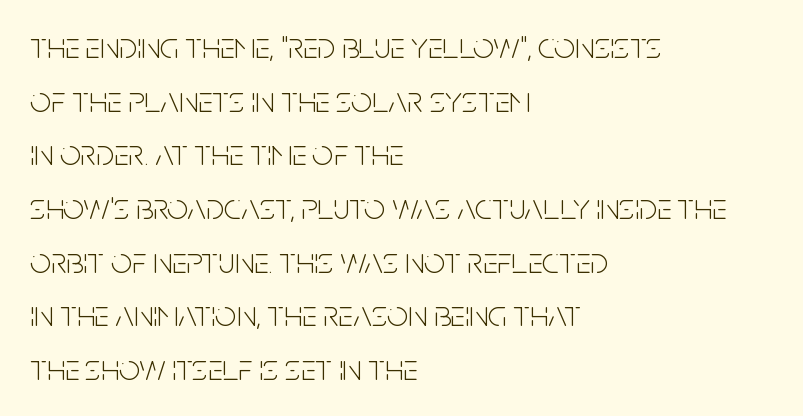
Q: Is the text bold? A: No.
Q: Is the text italic (slanted)? A: No, it is upright.
Q: Is the typeface a serif or a sans-serif typeface? A: Sans-serif.
Q: Is the text underlined? A: No.
Q: How is the paragraph aligned? A: Left-aligned.
Q: Is the spacing between letters normal or unusually wide? A: Normal.
Q: Is the spacing between lines tight, normal or loose? A: Normal.
Q: Width (condensed, normal, or wide)? A: Condensed.
Q: Stroke contrast? A: Low.
Q: x-height? A: Large.
Q: Monospaced? A: No.
